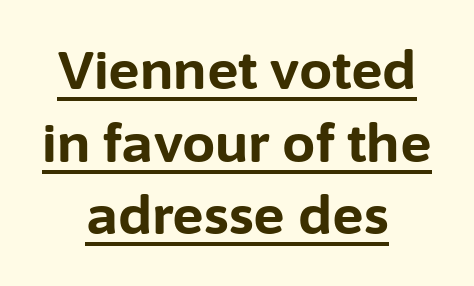
Q: Is the text bold? A: Yes.
Q: Is the text italic (slanted)? A: No, it is upright.
Q: Is the typeface a serif or a sans-serif typeface? A: Sans-serif.
Q: Is the text underlined? A: Yes.
Q: How is the paragraph aligned? A: Centered.
Q: Is the spacing between letters normal or unusually wide? A: Normal.
Q: Is the spacing between lines tight, normal or loose? A: Normal.
Q: Width (condensed, normal, or wide)? A: Normal.
Q: Stroke contrast? A: Low.
Q: x-height? A: Medium.
Q: Monospaced? A: No.
